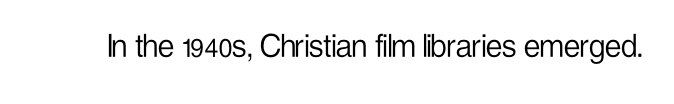
The image shows 37 px light, condensed sans-serif type, upright; set normal letter spacing, not underlined; low stroke contrast and a medium x-height.
